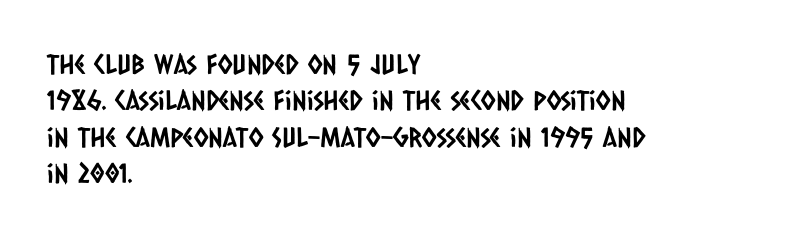
Q: Is the text underlined? A: No.
Q: How is the paragraph aligned? A: Left-aligned.
Q: Is the spacing between letters normal or unusually wide? A: Normal.
Q: Is the spacing between lines tight, normal or loose? A: Normal.
